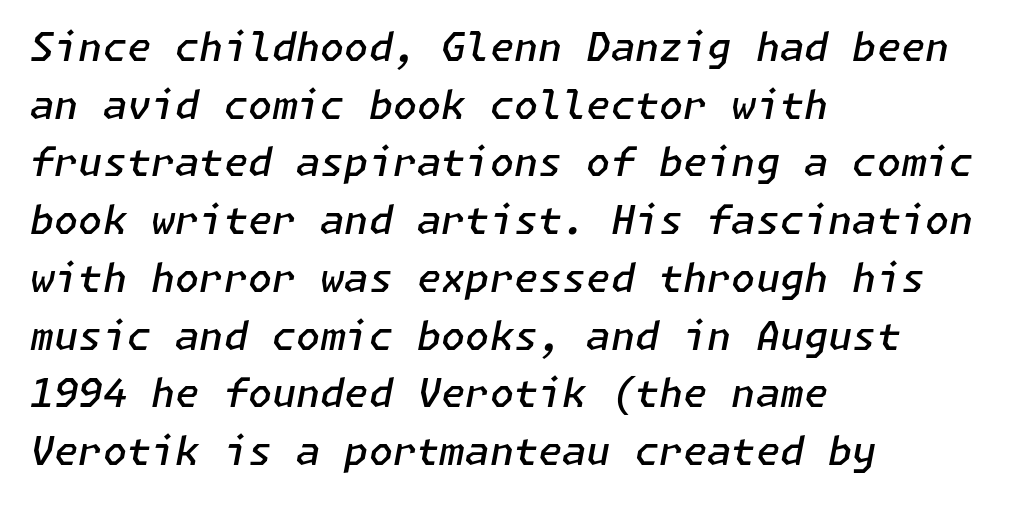
{"italic": "yes", "lean": "right", "slant_degrees": 11, "bold": "semi", "weight": "semibold", "width": "normal", "stroke_contrast": "low", "x_height": "medium", "underline": "no", "align": "left", "line_spacing": "normal", "line_spacing_ratio": 1.48, "letter_spacing": "normal", "letter_spacing_em": 0.0, "glyph_px": 39}
